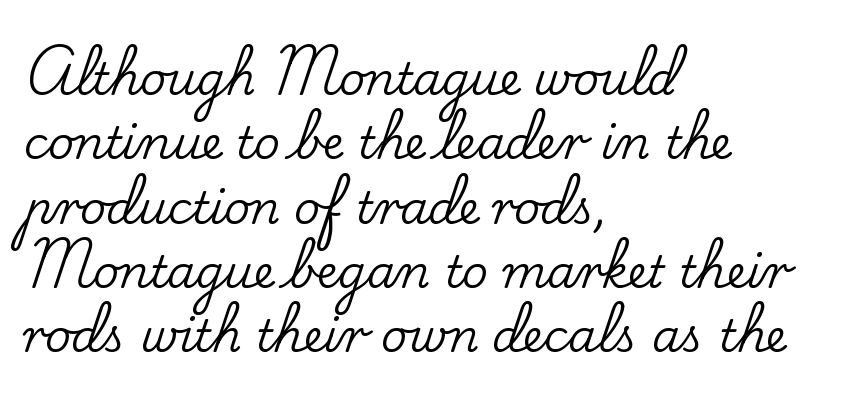
{"serif": "yes", "width": "normal", "stroke_contrast": "low", "x_height": "small", "monospaced": "no", "underline": "no", "align": "left", "line_spacing": "normal", "line_spacing_ratio": 1.43, "letter_spacing": "normal", "letter_spacing_em": 0.0, "glyph_px": 45}
